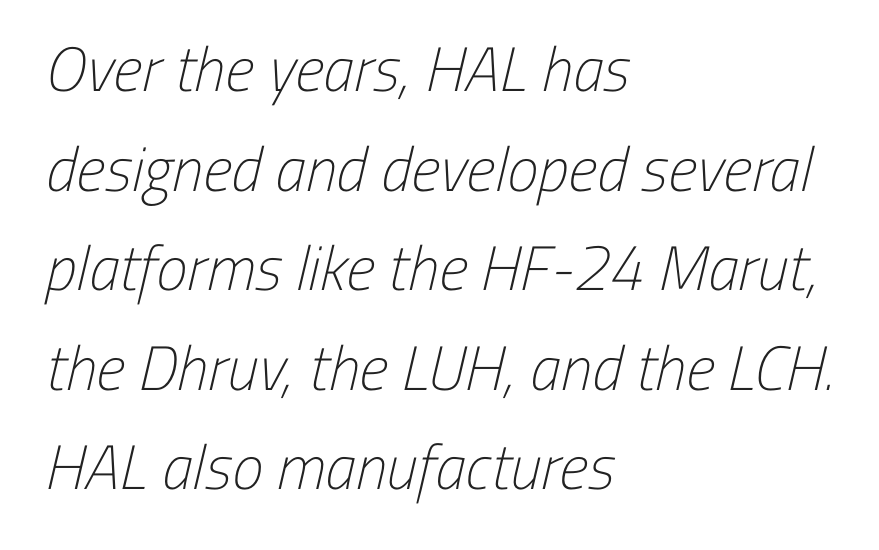
The image shows 63 px light, condensed sans-serif type; set left-aligned, normal line spacing (1.58x), normal letter spacing, not underlined; low stroke contrast and a medium x-height.
